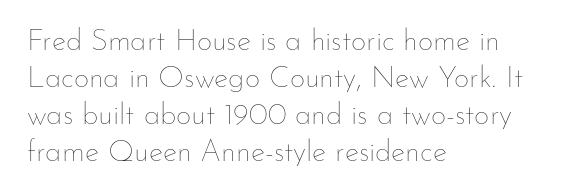
{"italic": "no", "bold": "no", "weight": "thin", "width": "normal", "stroke_contrast": "low", "x_height": "small", "monospaced": "no", "underline": "no", "align": "left", "line_spacing_ratio": 1.23, "letter_spacing": "normal", "letter_spacing_em": 0.0, "glyph_px": 30}
